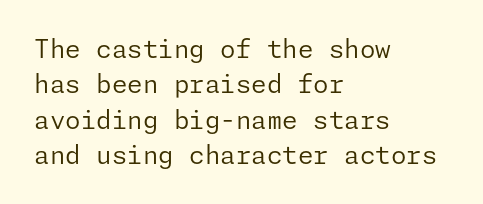
Q: Is the text bold? A: No.
Q: Is the text italic (slanted)? A: No, it is upright.
Q: Is the text underlined? A: No.
Q: How is the paragraph aligned? A: Left-aligned.
Q: Is the spacing between letters normal or unusually wide? A: Normal.
Q: Is the spacing between lines tight, normal or loose? A: Normal.
